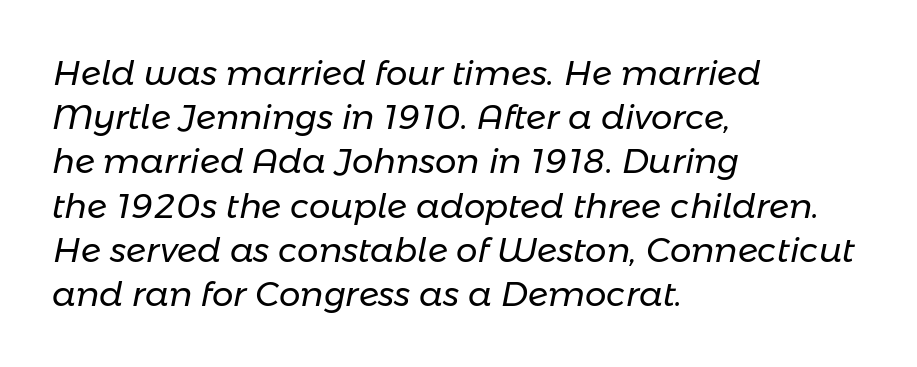
{"italic": "yes", "lean": "right", "slant_degrees": 11, "bold": "no", "weight": "regular", "width": "normal", "stroke_contrast": "low", "x_height": "medium", "monospaced": "no", "underline": "no", "align": "left", "line_spacing": "normal", "line_spacing_ratio": 1.3, "letter_spacing": "normal", "letter_spacing_em": 0.0, "glyph_px": 34}
